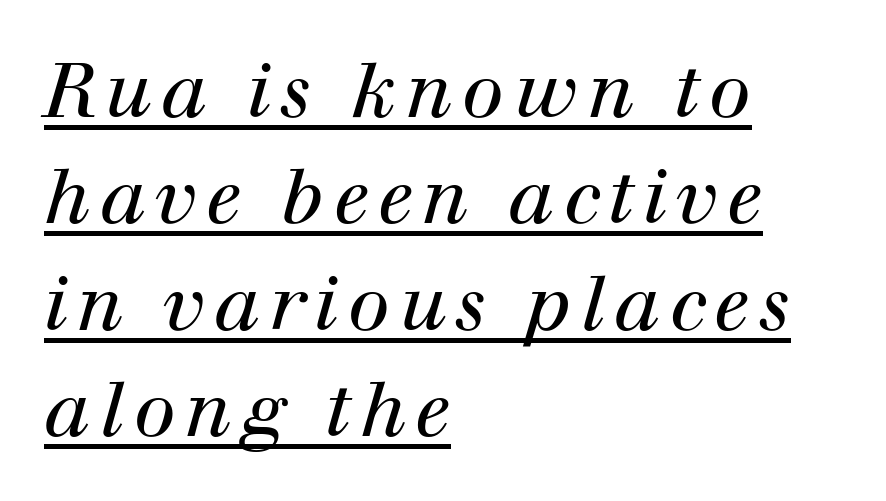
Q: Is the text bold? A: No.
Q: Is the text italic (slanted)? A: Yes, it leans right by about 12 degrees.
Q: Is the typeface a serif or a sans-serif typeface? A: Serif.
Q: Is the text underlined? A: Yes.
Q: How is the paragraph aligned? A: Left-aligned.
Q: Is the spacing between lines tight, normal or loose? A: Normal.
Q: Width (condensed, normal, or wide)? A: Normal.
Q: Stroke contrast? A: High.
Q: x-height? A: Medium.
Q: Monospaced? A: No.
